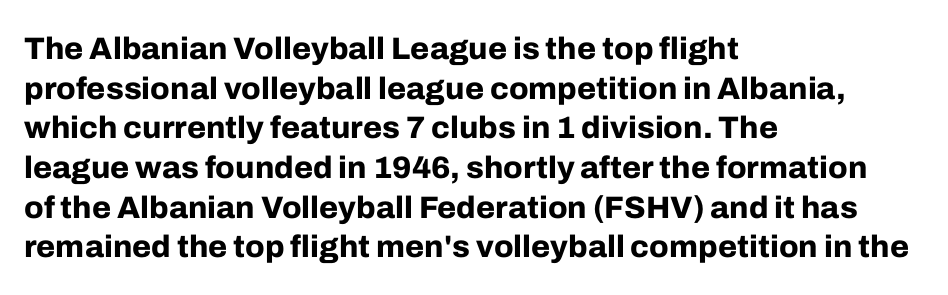
The image shows 31 px bold sans-serif type, upright; set left-aligned, normal line spacing (1.28x), normal letter spacing, not underlined; low stroke contrast and a medium x-height.
